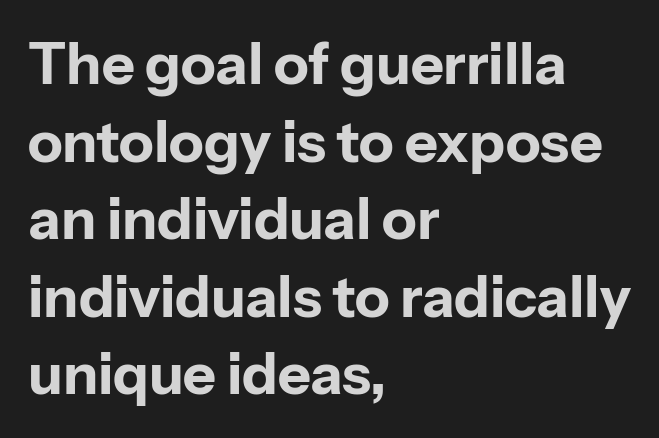
{"serif": "no", "italic": "no", "bold": "yes", "weight": "bold", "width": "normal", "stroke_contrast": "low", "x_height": "medium", "monospaced": "no", "underline": "no", "align": "left", "line_spacing": "normal", "line_spacing_ratio": 1.36, "letter_spacing": "normal", "letter_spacing_em": 0.0, "glyph_px": 57}
